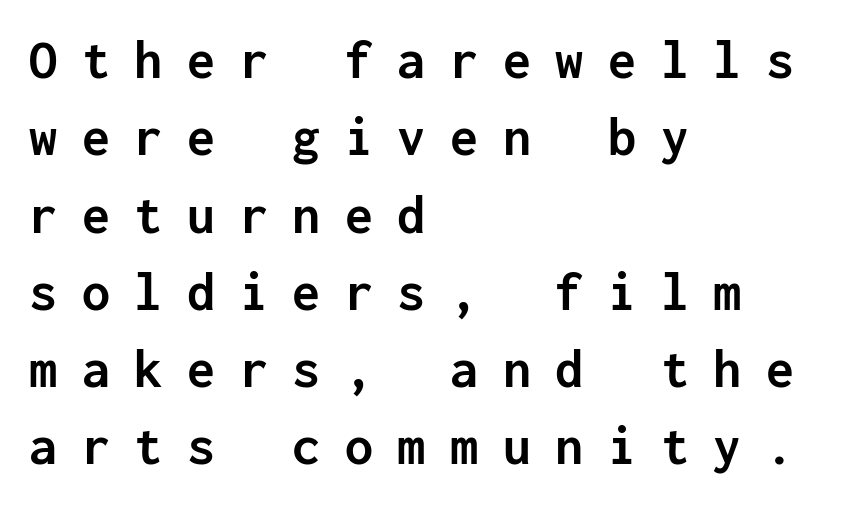
The image shows 56 px semibold sans-serif type, upright, monospaced; set left-aligned, normal line spacing (1.38x), unusually wide letter spacing (+0.44 em), not underlined; low stroke contrast and a medium x-height.
